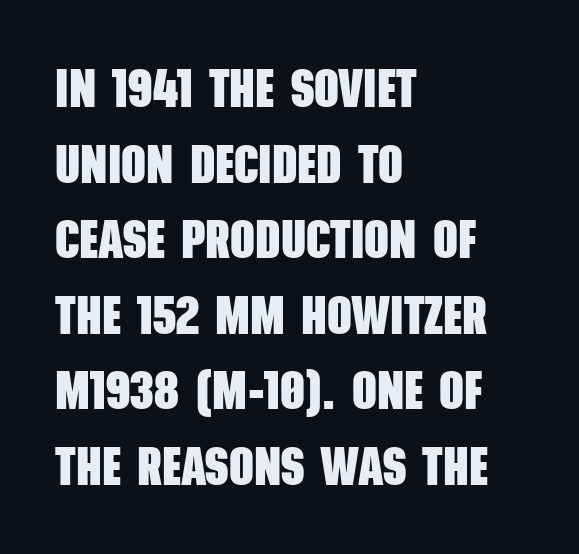
Check under the words: just untouched page. Is this a sans? Yes — the strokes have no serifs. Standard letterfit; no display-style spreading of the glyphs. The line-height multiplier appears to be the usual default.
